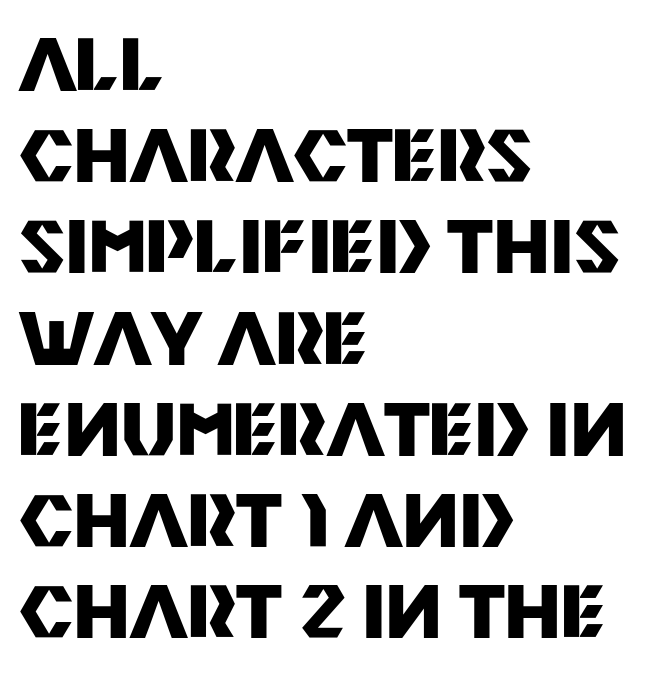
The image shows 73 px heavy sans-serif type, upright; set left-aligned, normal line spacing (1.25x), normal letter spacing, not underlined; medium stroke contrast and a large x-height.
